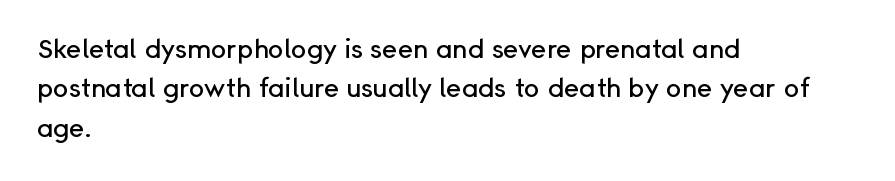
Q: Is the text italic (slanted)? A: No, it is upright.
Q: Is the text underlined? A: No.
Q: How is the paragraph aligned? A: Left-aligned.
Q: Is the spacing between letters normal or unusually wide? A: Normal.
Q: Is the spacing between lines tight, normal or loose? A: Normal.
